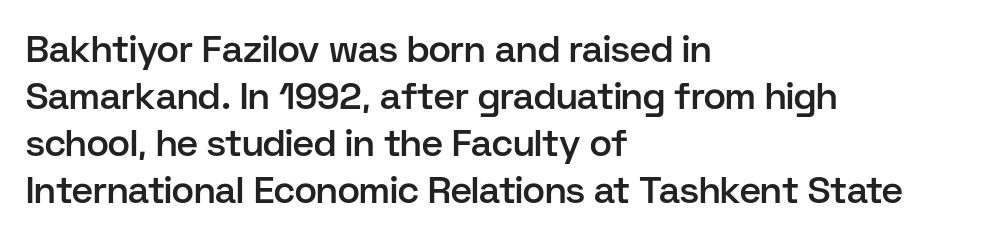
Check where the strokes stop: nothing finishes them off — pure sans. This sample is left-justified, so line endings fall wherever the words run out. Letters rest on an invisible, unmarked baseline. Upright lettering throughout.
